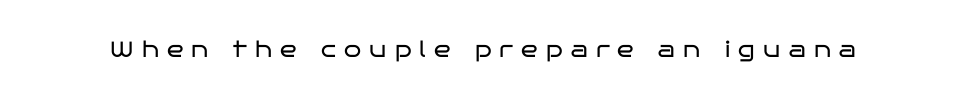
Only glyphs here, with clear space below each row. No extra ink here — the face is not bold. Letter spacing: wide. The typography opts for an upright posture over an oblique one.
